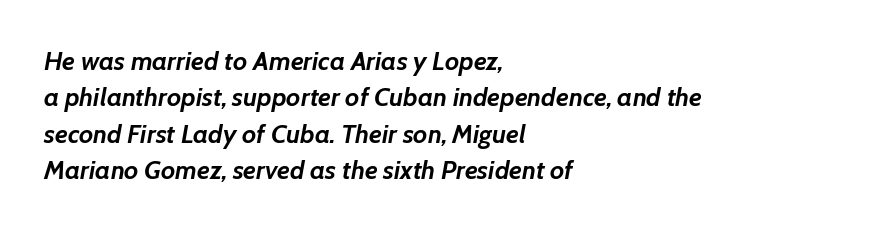
These lines are set flush left with a ragged right edge. Evenly set lines give the paragraph a standard silhouette. Would a proofreader flag this as italicized? Yes. Check the space under the baseline: it is left empty.
